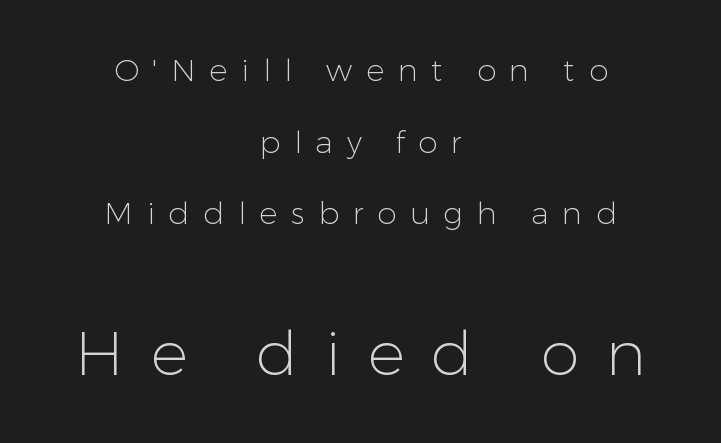
{"serif": "no", "italic": "no", "bold": "no", "weight": "light", "width": "normal", "stroke_contrast": "low", "x_height": "medium", "monospaced": "no", "underline": "no", "align": "center", "line_spacing": "loose", "line_spacing_ratio": 2.31, "letter_spacing": "wide", "letter_spacing_em": 0.44, "larger_block": "second", "size_ratio": 2.0, "glyph_px": 62}
